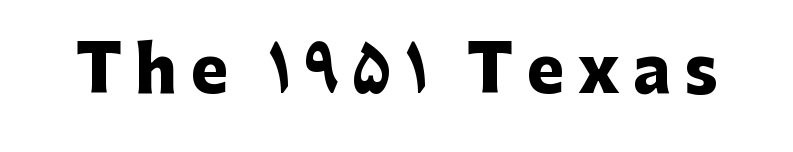
No feet cap the strokes, marking this as sans-serif type. Typesetter's note: full bold, strokes at maximum text heaviness. Quick note: not italic, upright. Plain, unruled lines of type.
